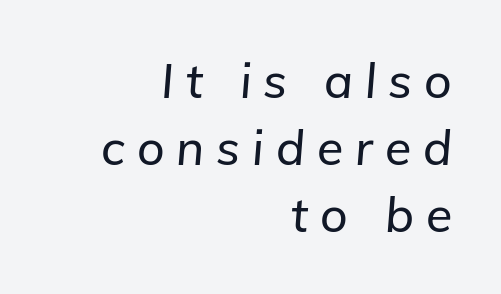
Q: Is the text italic (slanted)? A: Yes, it leans right by about 5 degrees.
Q: Is the text underlined? A: No.
Q: How is the paragraph aligned? A: Right-aligned.
Q: Is the spacing between letters normal or unusually wide? A: Unusually wide.
Q: Is the spacing between lines tight, normal or loose? A: Normal.
Q: Width (condensed, normal, or wide)? A: Normal.
Q: Stroke contrast? A: Low.
Q: x-height? A: Medium.
Q: Monospaced? A: No.
